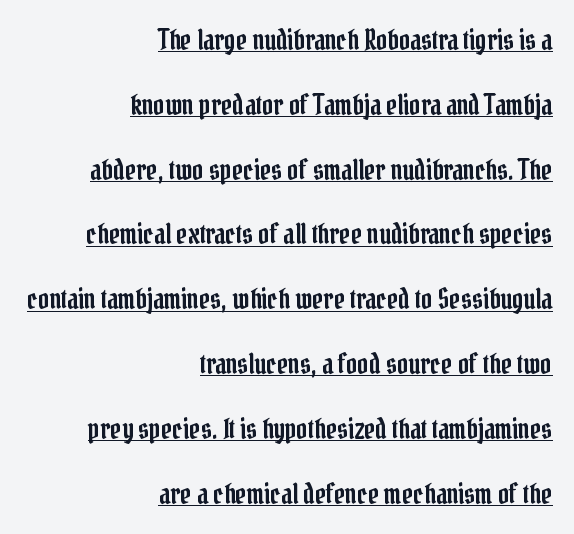
The axis of the letterforms is exactly vertical. One glance says open: line gaps are wider than usual. Compared with undecorated copy, this sample adds a rule below the words. Spacing between characters is what you'd get straight out of the box. These lines stack with their right ends in a neat column.
